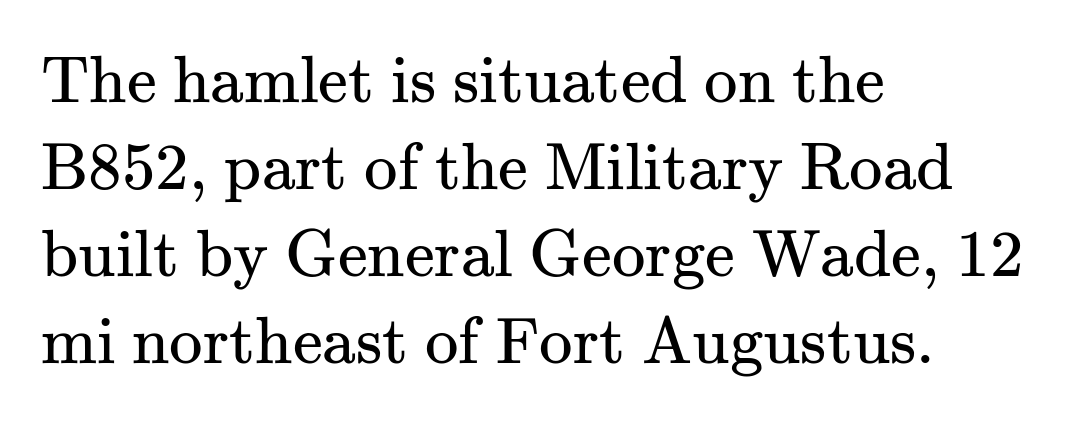
Q: Is the text bold? A: No.
Q: Is the text italic (slanted)? A: No, it is upright.
Q: Is the typeface a serif or a sans-serif typeface? A: Serif.
Q: Is the text underlined? A: No.
Q: How is the paragraph aligned? A: Left-aligned.
Q: Is the spacing between letters normal or unusually wide? A: Normal.
Q: Is the spacing between lines tight, normal or loose? A: Normal.
Q: Width (condensed, normal, or wide)? A: Normal.
Q: Stroke contrast? A: Medium.
Q: x-height? A: Small.
Q: Monospaced? A: No.
